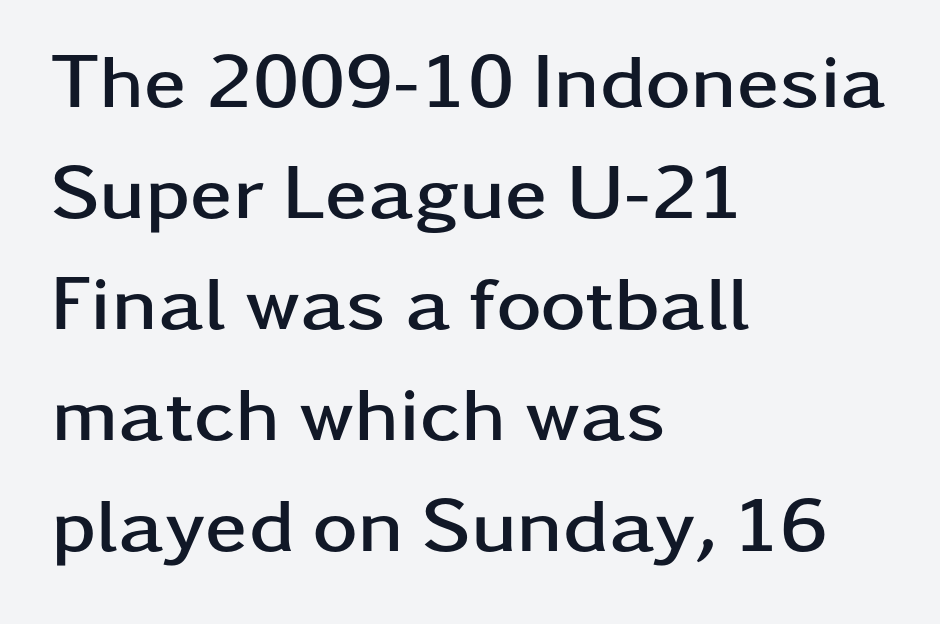
The image shows 77 px semibold, wide sans-serif type, upright; set left-aligned, normal line spacing (1.44x), normal letter spacing, not underlined; low stroke contrast and a medium x-height.
